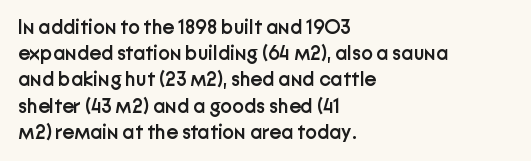
Q: Is the text bold? A: Semi-bold.
Q: Is the text italic (slanted)? A: No, it is upright.
Q: Is the text underlined? A: No.
Q: How is the paragraph aligned? A: Left-aligned.
Q: Is the spacing between letters normal or unusually wide? A: Normal.
Q: Is the spacing between lines tight, normal or loose? A: Normal.
